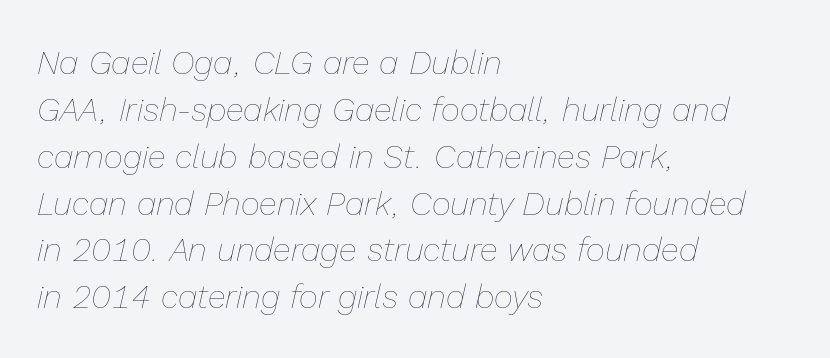
The image shows 33 px thin type, italic (leaning right); set left-aligned, normal line spacing (1.42x), normal letter spacing, not underlined; low stroke contrast and a medium x-height.
